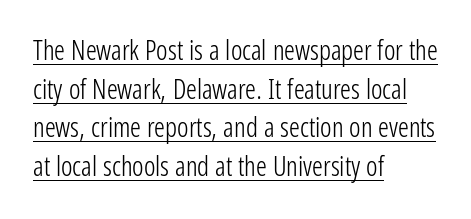
Letters have the restrained weight of plain body copy at most. What stands out about the letter spacing? Nothing — it is the standard amount. This block has exactly the height ordinary leading produces. Alignment: flush left.
